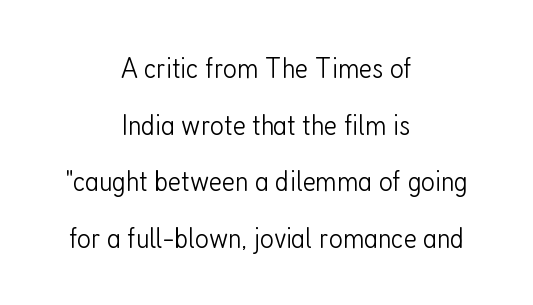
The image shows 30 px light, condensed sans-serif type, upright; set centered, line spacing 1.89x, normal letter spacing, not underlined; low stroke contrast and a medium x-height.
